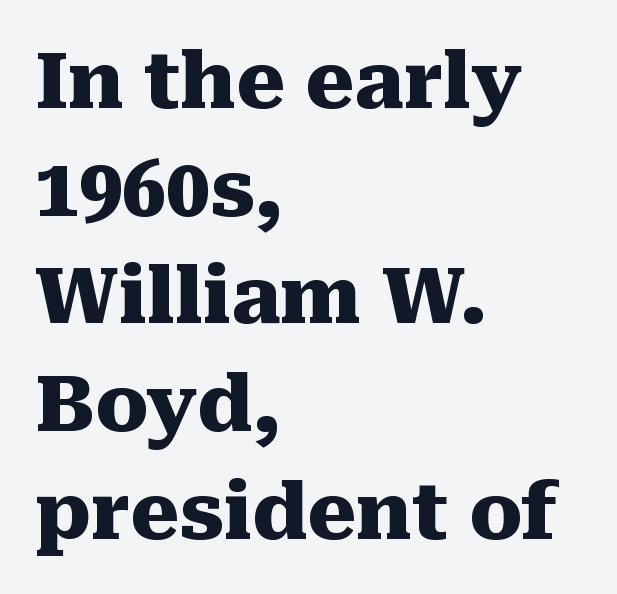
The image shows 78 px heavy serif type, upright; set left-aligned, normal line spacing (1.38x), normal letter spacing, not underlined; medium stroke contrast and a medium x-height.
